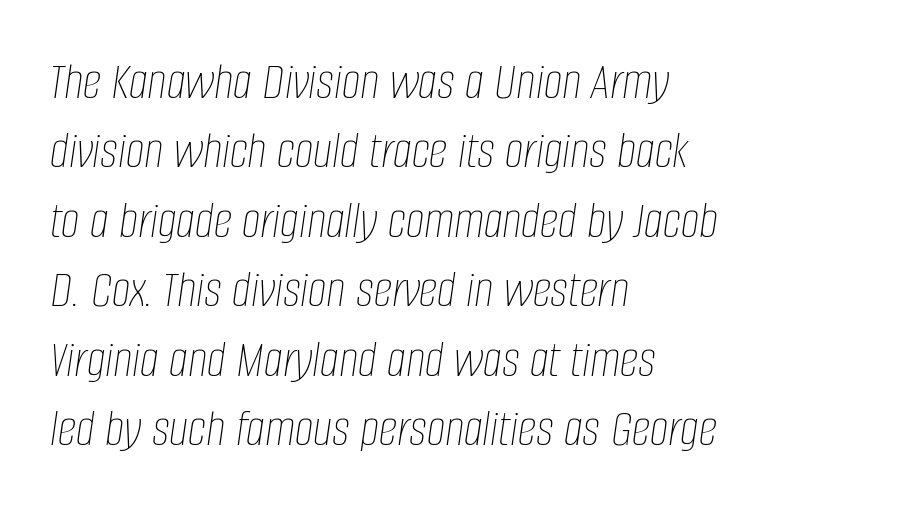
The passage shown has conventional tracking throughout. A typesetter would call this leading conventional body-copy spacing. A quiet, ordinary-to-light weight characterises the typeface. Does the copy run flush right? No — it runs flush left. Think of a printed novel: that variable character pitch is what you see here. Designer's note — italics engaged.
